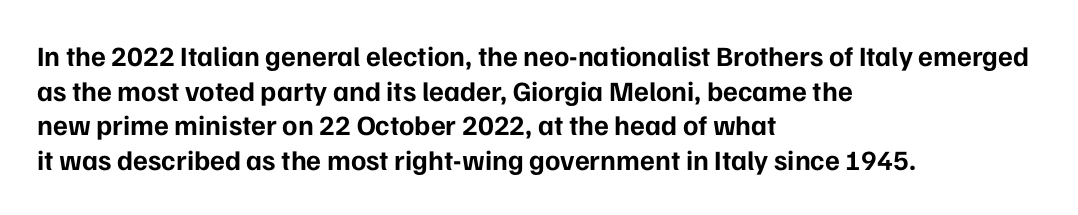
Q: Is the text bold? A: Yes.
Q: Is the text italic (slanted)? A: No, it is upright.
Q: Is the typeface a serif or a sans-serif typeface? A: Sans-serif.
Q: Is the text underlined? A: No.
Q: How is the paragraph aligned? A: Left-aligned.
Q: Is the spacing between letters normal or unusually wide? A: Normal.
Q: Width (condensed, normal, or wide)? A: Normal.
Q: Stroke contrast? A: Low.
Q: x-height? A: Medium.
Q: Monospaced? A: No.
